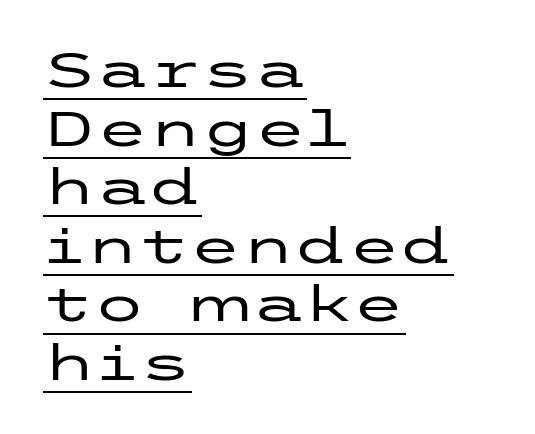
Q: Is the text italic (slanted)? A: No, it is upright.
Q: Is the typeface a serif or a sans-serif typeface? A: Sans-serif.
Q: Is the text underlined? A: Yes.
Q: How is the paragraph aligned? A: Left-aligned.
Q: Is the spacing between letters normal or unusually wide? A: Normal.
Q: Width (condensed, normal, or wide)? A: Wide.
Q: Stroke contrast? A: Low.
Q: x-height? A: Medium.
